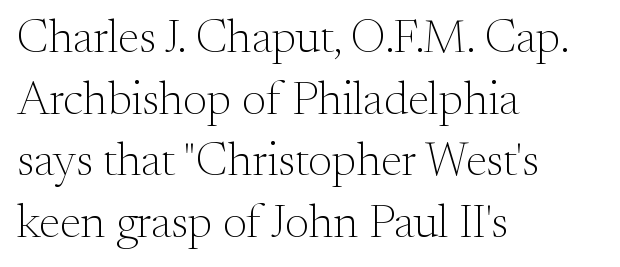
Characters remain perfectly vertical along every line. Compared with a centered layout, this one pins lines to the left instead. Between one letter and the next there's only the usual sliver of space. The letterforms sit at book weight or below.
